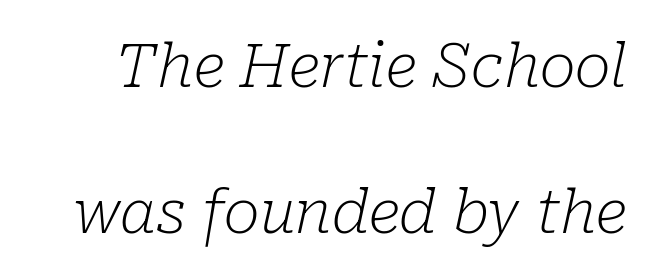
Unlike a clean sans, this face finishes its strokes with serifs. An italicized treatment has been applied to the whole sample. Decoration check: the copy has no underline. The letters look calm and open, with moderate or lighter stems. Character widths vary here, with narrow letters taking less room than wide ones.
